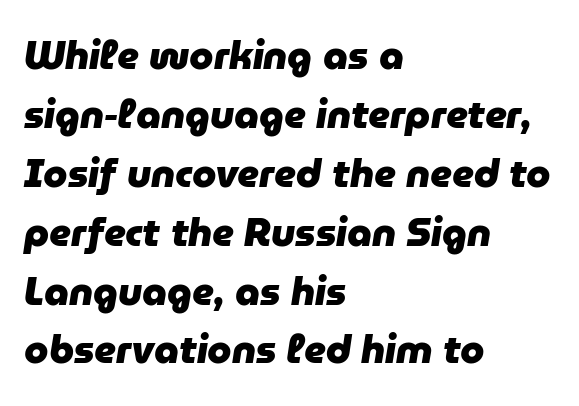
The image shows 39 px heavy type, italic (leaning right); set left-aligned, normal line spacing (1.51x), normal letter spacing, not underlined; low stroke contrast and a medium x-height.
